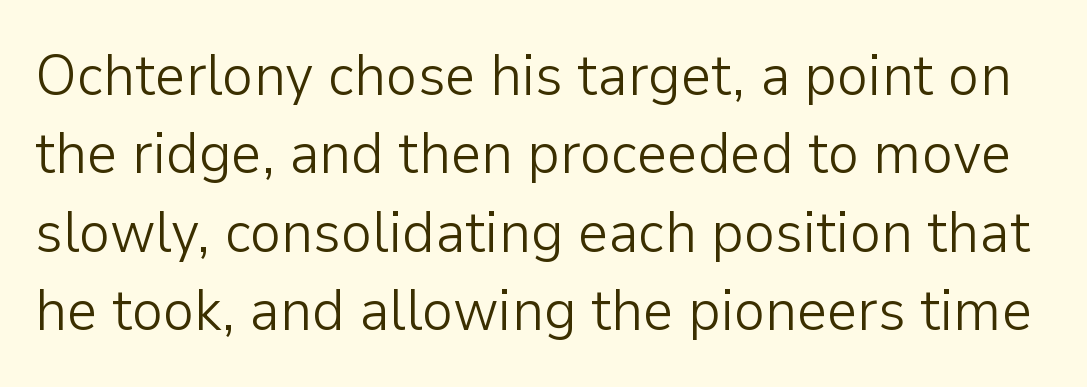
The image shows 59 px light sans-serif type, upright; set normal line spacing (1.33x), normal letter spacing, not underlined; low stroke contrast and a medium x-height.
